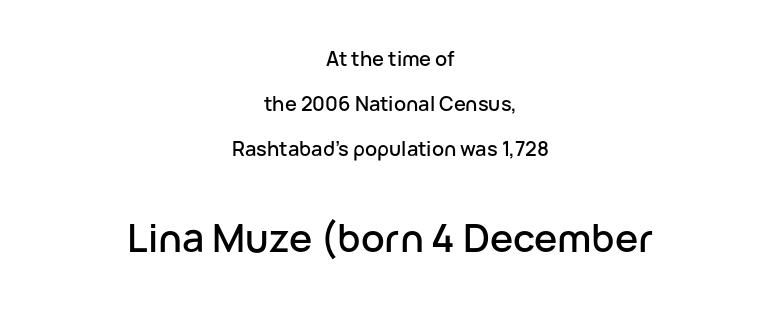
Q: Is the text italic (slanted)? A: No, it is upright.
Q: Is the typeface a serif or a sans-serif typeface? A: Sans-serif.
Q: Is the text underlined? A: No.
Q: How is the paragraph aligned? A: Centered.
Q: Is the spacing between letters normal or unusually wide? A: Normal.
Q: Is the spacing between lines tight, normal or loose? A: Loose.
Q: Which block of text is set in a larger size, the first (top) or the second (bottom)? A: The second (bottom) one.
Q: Width (condensed, normal, or wide)? A: Normal.
Q: Stroke contrast? A: Low.
Q: x-height? A: Medium.
Q: Monospaced? A: No.
